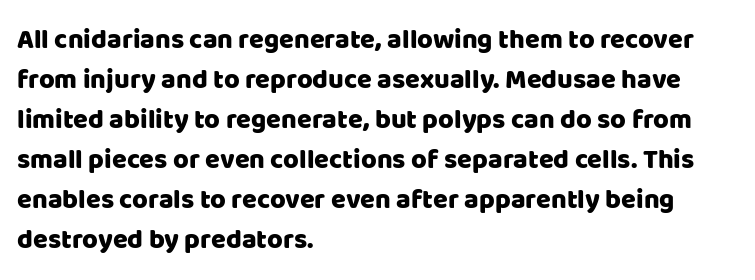
Regular leading. The zone under the glyphs is completely vacant. Italic? Not at all — the glyphs are vertical. A typesetter would call this zero additional tracking. Leftover space on each line is placed entirely after the last word.
